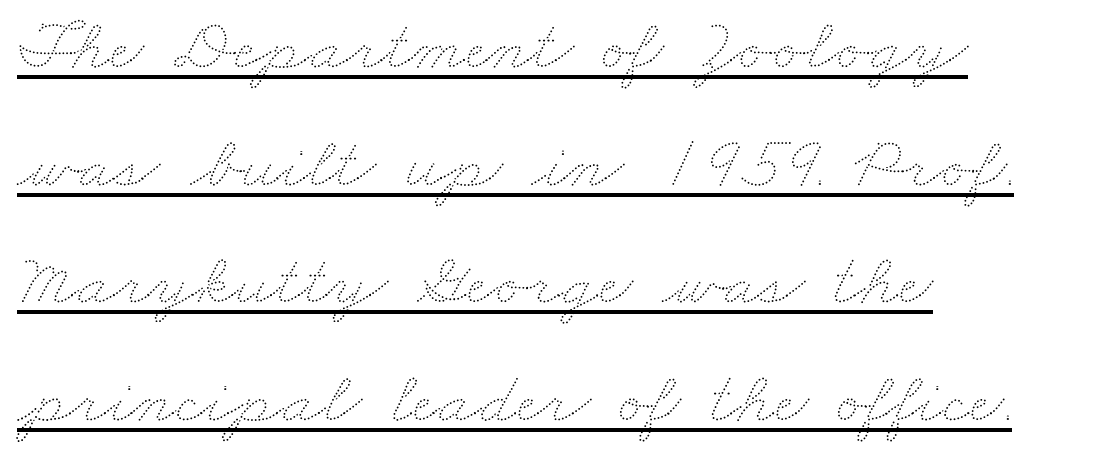
The image shows 74 px thin, wide type; set left-aligned, normal line spacing (1.59x), normal letter spacing, underlined; medium stroke contrast and a small x-height.
